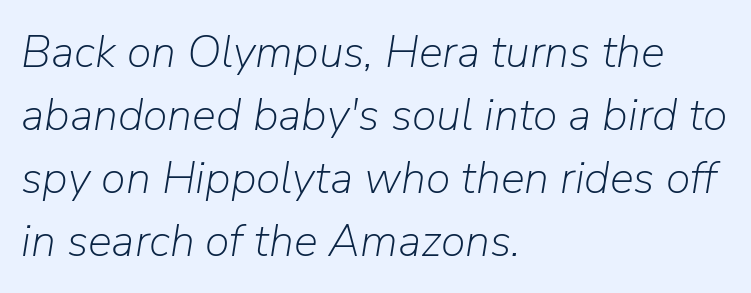
The letters sit at their default tracking, neither squeezed nor spread. Spacing verdict: proportional, widths tailored to each character. What's the leading like? Ordinary, nothing unusual. The passage shown leans; its letterforms are oblique. No letter is thick-stroked: the sample isn't bold. Letters rest on an invisible, unmarked baseline.
